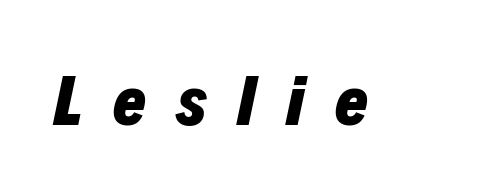
The image shows 70 px heavy type, italic (leaning right); set unusually wide letter spacing (+0.44 em), not underlined; low stroke contrast and a medium x-height.
